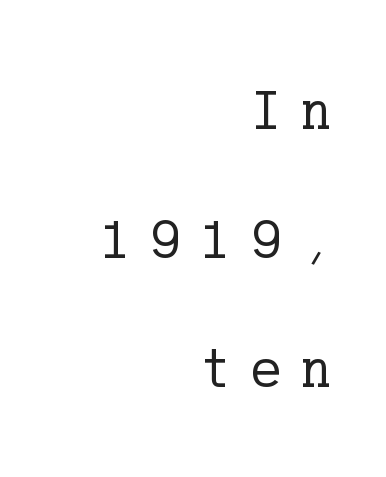
You could fit nearly another row in the gap between these rows. The rag falls on the left side of this text block. Letters rest on an invisible, unmarked baseline. A typesetter would label this face a serif. Each stroke keeps to a modest, everyday thickness or less.
